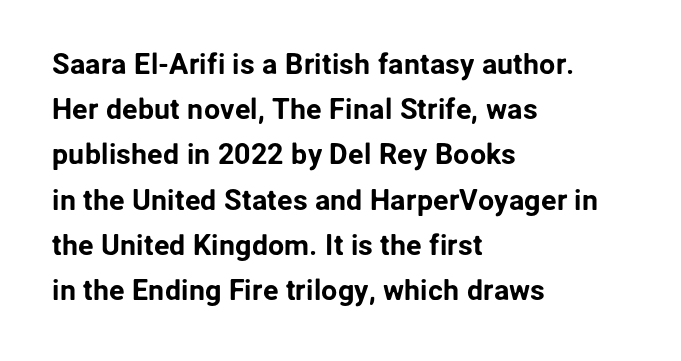
{"serif": "no", "italic": "no", "width": "normal", "stroke_contrast": "low", "x_height": "medium", "monospaced": "no", "underline": "no", "align": "left", "line_spacing": "normal", "line_spacing_ratio": 1.56, "letter_spacing": "normal", "letter_spacing_em": 0.0, "glyph_px": 29}
